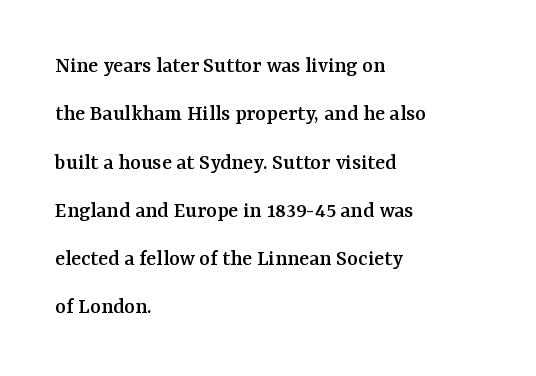
Q: Is the text italic (slanted)? A: No, it is upright.
Q: Is the text underlined? A: No.
Q: How is the paragraph aligned? A: Left-aligned.
Q: Is the spacing between letters normal or unusually wide? A: Normal.
Q: Is the spacing between lines tight, normal or loose? A: Loose.
